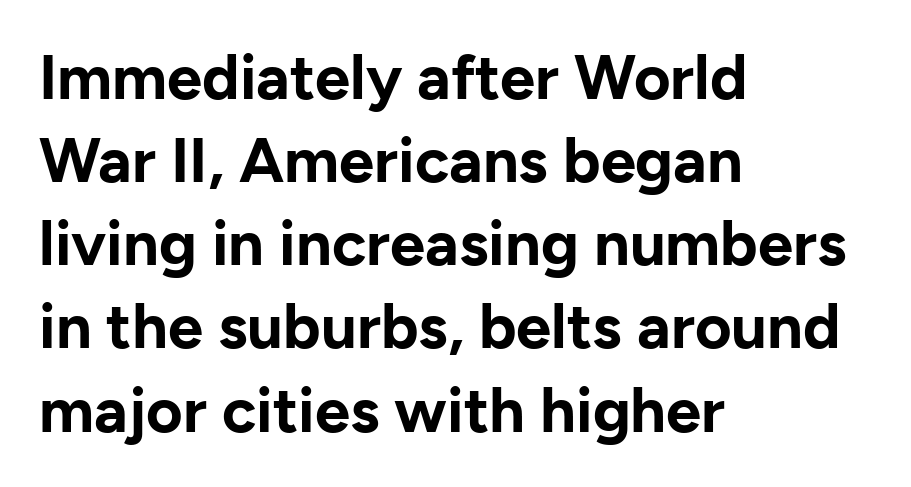
{"serif": "no", "italic": "no", "bold": "yes", "weight": "bold", "width": "normal", "stroke_contrast": "low", "x_height": "medium", "monospaced": "no", "underline": "no", "align": "left", "line_spacing": "normal", "line_spacing_ratio": 1.32, "letter_spacing": "normal", "letter_spacing_em": 0.0, "glyph_px": 63}
